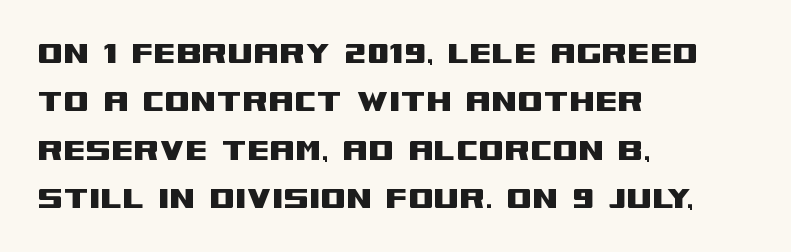
The image shows 37 px wide sans-serif type, upright; set left-aligned, normal line spacing (1.31x), normal letter spacing, not underlined; medium stroke contrast and a large x-height.
